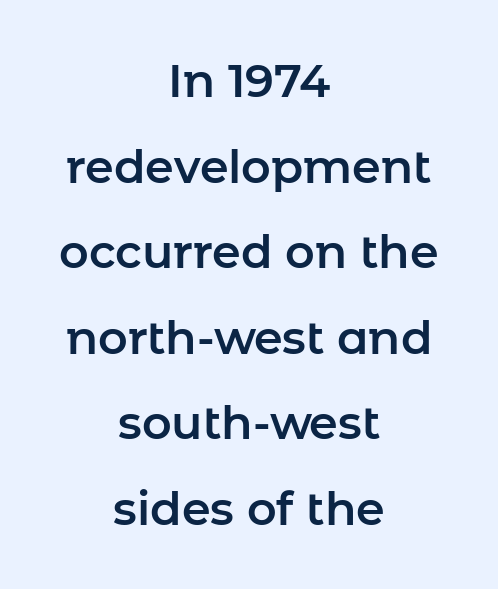
Check the space under the baseline: it is left empty. Words appear dense and cohesive because spacing is normal. Characters remain perfectly vertical along every line. The passage shown is typed in a proportional face where columns would drift.
